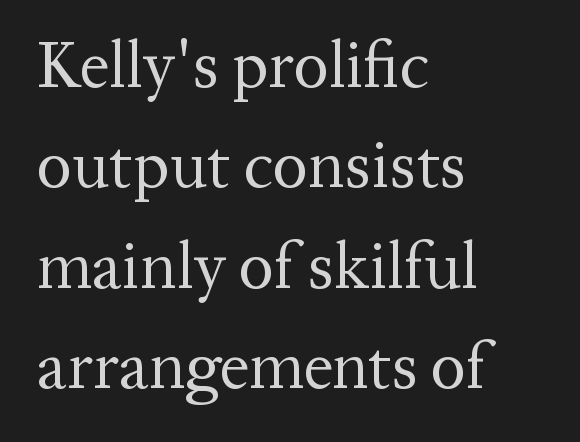
{"serif": "yes", "italic": "no", "bold": "no", "weight": "regular", "width": "normal", "stroke_contrast": "medium", "x_height": "medium", "monospaced": "no", "underline": "no", "align": "left", "line_spacing": "normal", "line_spacing_ratio": 1.52, "letter_spacing": "normal", "letter_spacing_em": 0.0, "glyph_px": 66}
